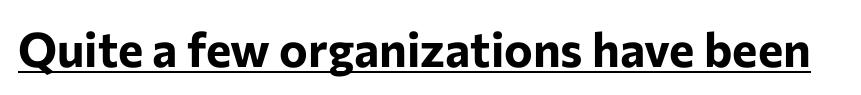
The image shows 48 px bold sans-serif type, upright; set normal letter spacing, underlined; low stroke contrast and a medium x-height.
